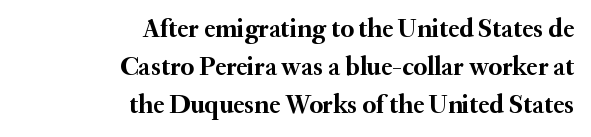
{"italic": "no", "bold": "yes", "underline": "no", "align": "right", "line_spacing": "normal", "line_spacing_ratio": 1.46, "letter_spacing": "normal", "letter_spacing_em": 0.0, "glyph_px": 26}
